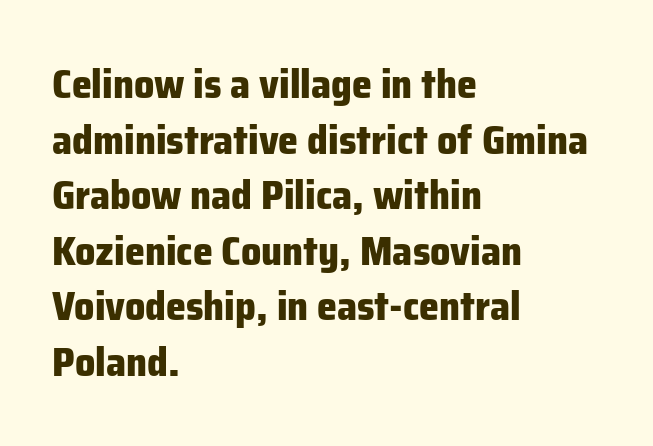
Baseline-to-baseline distance is the conventional proportion of letter height. The gaps between neighbouring characters are ordinary and unremarkable. This rendering uses left alignment, leaving the right contour irregular. Each glyph is drawn with heavy, bold strokes. Type without underlining. Is this a fixed-width face? No — the glyphs have proportional, varying widths.
